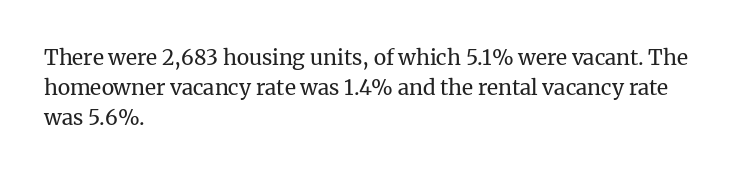
{"italic": "no", "bold": "no", "underline": "no", "align": "left", "line_spacing": "normal", "line_spacing_ratio": 1.43, "letter_spacing": "normal", "letter_spacing_em": 0.0, "glyph_px": 21}
